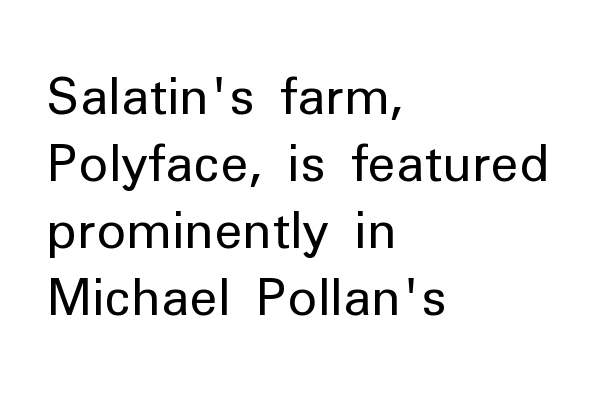
The image shows 50 px regular-weight sans-serif type, upright; set left-aligned, normal line spacing (1.34x), normal letter spacing, not underlined; low stroke contrast and a medium x-height.
